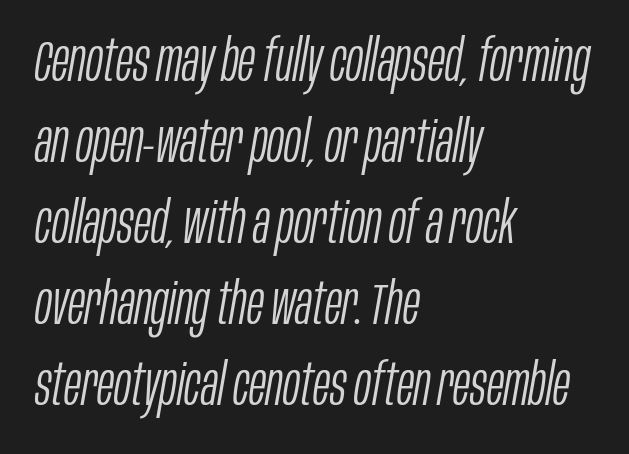
{"italic": "yes", "lean": "right", "slant_degrees": 10, "bold": "no", "weight": "light", "width": "condensed", "stroke_contrast": "low", "x_height": "large", "monospaced": "no", "underline": "no", "align": "left", "line_spacing": "normal", "line_spacing_ratio": 1.42, "letter_spacing": "normal", "letter_spacing_em": 0.0, "glyph_px": 57}
